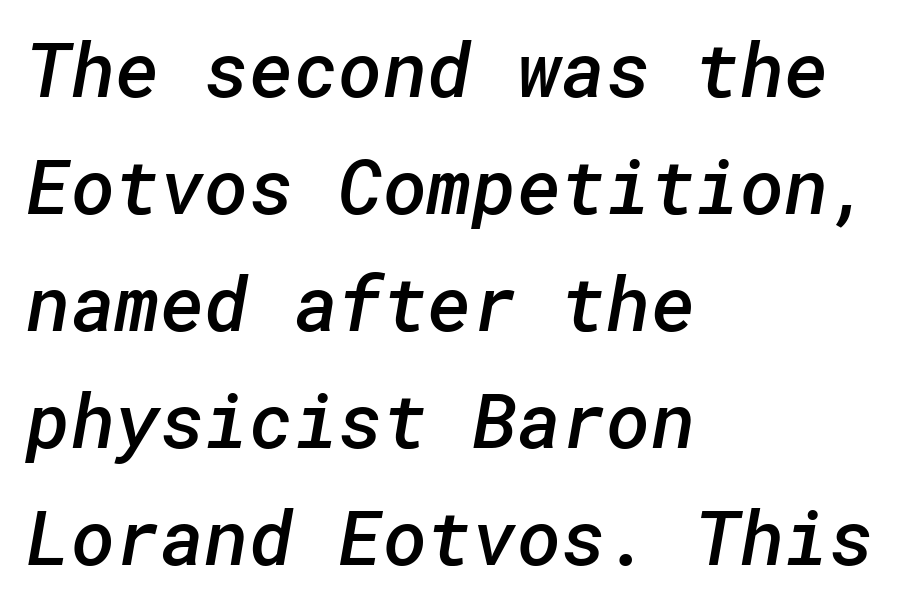
Q: Is the text bold? A: Semi-bold.
Q: Is the typeface a serif or a sans-serif typeface? A: Sans-serif.
Q: Is the text underlined? A: No.
Q: How is the paragraph aligned? A: Left-aligned.
Q: Is the spacing between letters normal or unusually wide? A: Normal.
Q: Is the spacing between lines tight, normal or loose? A: Normal.
Q: Width (condensed, normal, or wide)? A: Normal.
Q: Stroke contrast? A: Low.
Q: x-height? A: Medium.
